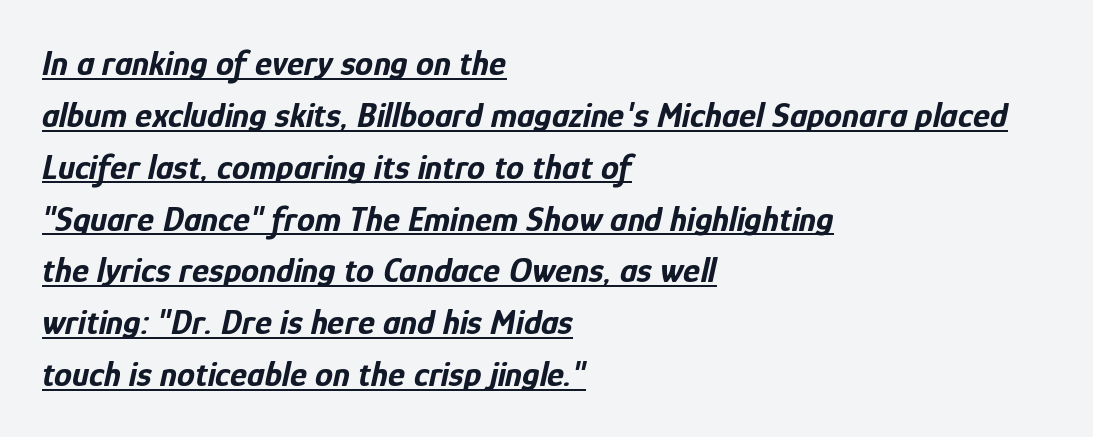
{"italic": "yes", "lean": "right", "slant_degrees": 12, "bold": "yes", "weight": "bold", "width": "condensed", "stroke_contrast": "low", "x_height": "medium", "monospaced": "no", "underline": "yes", "align": "left", "line_spacing": "normal", "line_spacing_ratio": 1.44, "letter_spacing": "normal", "letter_spacing_em": 0.0, "glyph_px": 36}
